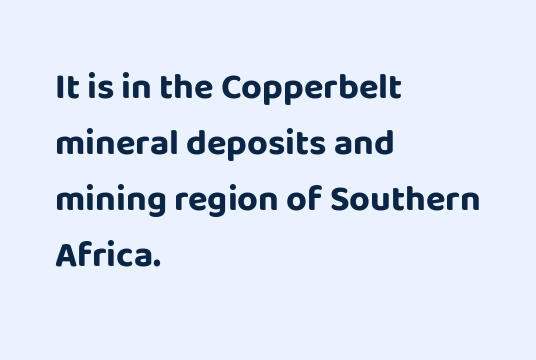
{"serif": "no", "italic": "no", "bold": "yes", "weight": "bold", "width": "normal", "stroke_contrast": "low", "x_height": "large", "monospaced": "no", "underline": "no", "align": "left", "line_spacing": "normal", "line_spacing_ratio": 1.56, "letter_spacing": "normal", "letter_spacing_em": 0.0, "glyph_px": 36}
